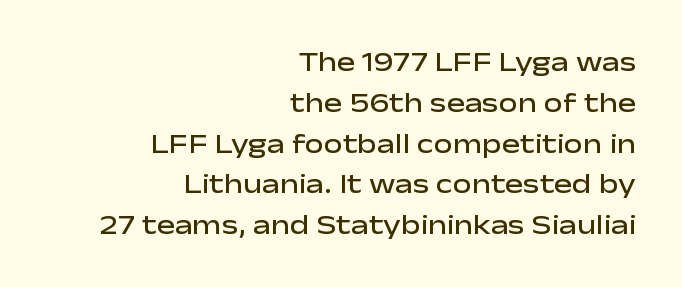
{"italic": "no", "bold": "semi", "underline": "no", "align": "right", "line_spacing": "normal", "line_spacing_ratio": 1.51, "letter_spacing": "normal", "letter_spacing_em": 0.0, "glyph_px": 27}
